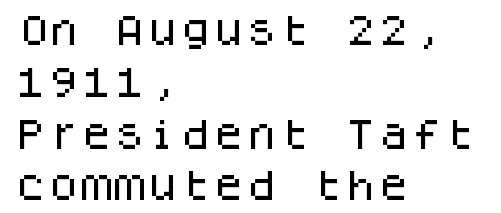
Q: Is the text italic (slanted)? A: No, it is upright.
Q: Is the typeface a serif or a sans-serif typeface? A: Sans-serif.
Q: Is the text underlined? A: No.
Q: How is the paragraph aligned? A: Left-aligned.
Q: Is the spacing between letters normal or unusually wide? A: Normal.
Q: Is the spacing between lines tight, normal or loose? A: Normal.
Q: Width (condensed, normal, or wide)? A: Normal.
Q: Stroke contrast? A: Low.
Q: x-height? A: Large.
Q: Monospaced? A: Yes.
